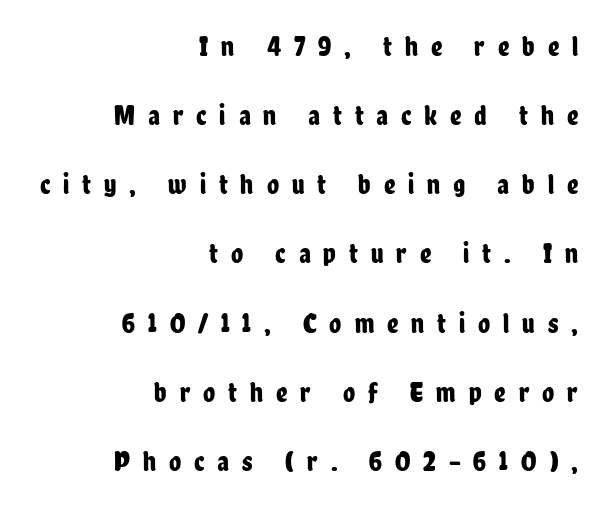
All the whitespace from short lines collects on the left. The lettering stays uniformly vertical, giving the passage a roman look. How would I describe the line gaps? Wide and relaxed. In terms of letterform style, serifs are entirely absent. The words here are not underlined. How are the letters spaced? Widely, with obvious added tracking.
